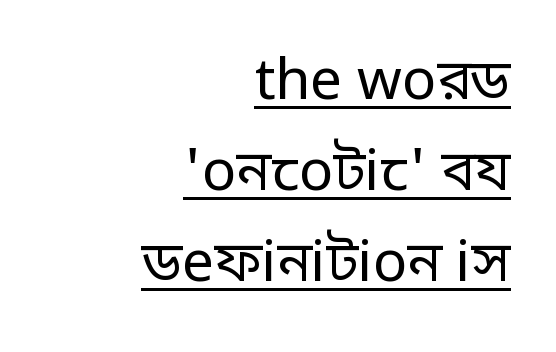
Nothing heavy about these letters — not bold at all. The lettering holds an erect, upright posture throughout. The letters sit at their default tracking, neither squeezed nor spread. A typesetter would call this proportional, since set widths differ per character.
